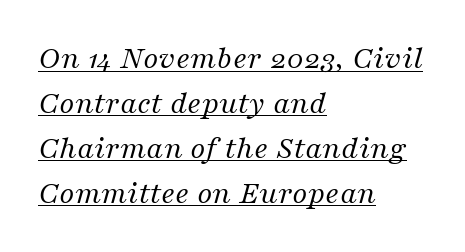
The image shows 33 px regular-weight serif type, italic (leaning right); set left-aligned, normal line spacing (1.36x), normal letter spacing, underlined; medium stroke contrast and a medium x-height.
